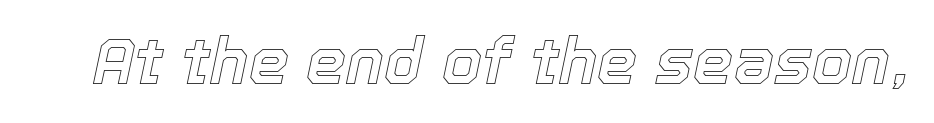
{"italic": "yes", "lean": "right", "slant_degrees": 12, "width": "normal", "x_height": "medium", "monospaced": "no", "underline": "no", "letter_spacing": "normal", "letter_spacing_em": 0.0, "glyph_px": 64}
